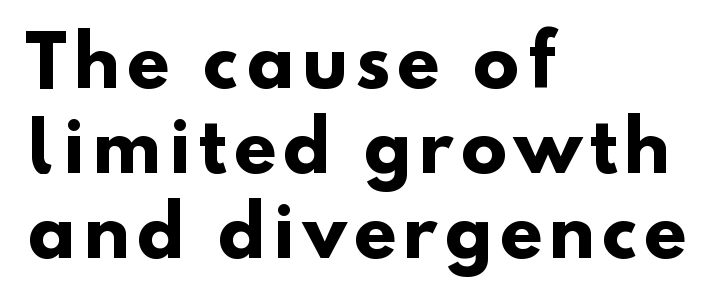
Q: Is the text bold? A: Yes.
Q: Is the typeface a serif or a sans-serif typeface? A: Sans-serif.
Q: Is the text underlined? A: No.
Q: How is the paragraph aligned? A: Left-aligned.
Q: Width (condensed, normal, or wide)? A: Normal.
Q: Stroke contrast? A: Low.
Q: x-height? A: Small.
Q: Monospaced? A: No.
